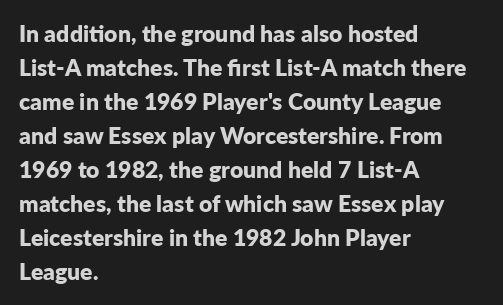
The strip under each line holds only bare page. How are the letters spaced? Ordinarily, with no added tracking. Line spacing here is normal. This rendering uses left alignment, leaving the right contour irregular. When letters stand straight like this, we call the style roman or upright. The rendering uses a bold face; every stroke is thick and dark.
